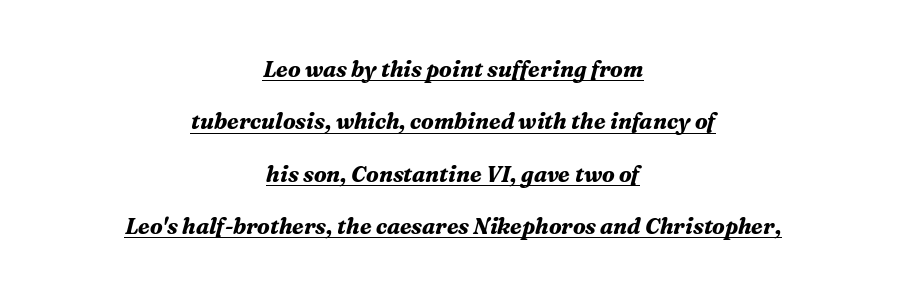
What's the leading like? Stretched, with rows far apart. A typesetter would mark this as italic. Is the letter spacing exaggerated? No — it looks like the ordinary default. These lines carry a lot of weight — the face is fully bold.
